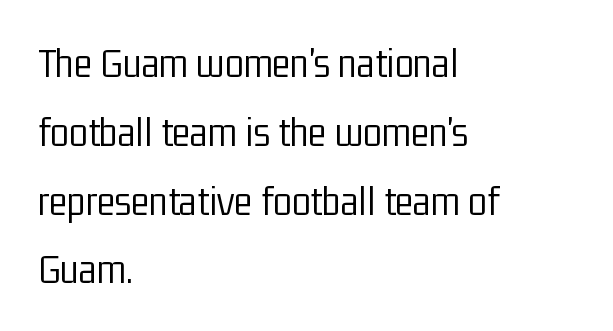
Q: Is the text bold? A: No.
Q: Is the text italic (slanted)? A: No, it is upright.
Q: Is the typeface a serif or a sans-serif typeface? A: Sans-serif.
Q: Is the text underlined? A: No.
Q: How is the paragraph aligned? A: Left-aligned.
Q: Is the spacing between letters normal or unusually wide? A: Normal.
Q: Is the spacing between lines tight, normal or loose? A: Normal.
Q: Width (condensed, normal, or wide)? A: Condensed.
Q: Stroke contrast? A: Low.
Q: x-height? A: Medium.
Q: Monospaced? A: No.
